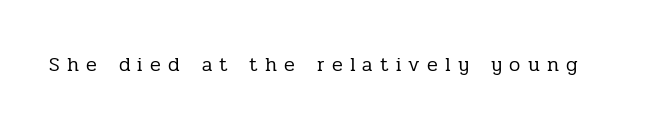
{"italic": "no", "bold": "no", "underline": "no", "letter_spacing": "wide", "letter_spacing_em": 0.36, "glyph_px": 20}
